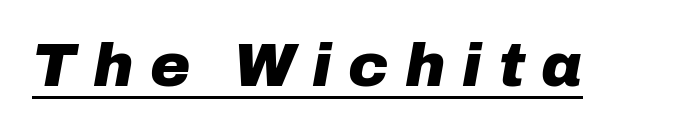
{"italic": "yes", "lean": "right", "slant_degrees": 10, "bold": "yes", "weight": "heavy", "width": "normal", "stroke_contrast": "low", "x_height": "medium", "monospaced": "no", "underline": "yes", "letter_spacing": "wide", "letter_spacing_em": 0.27, "glyph_px": 61}
